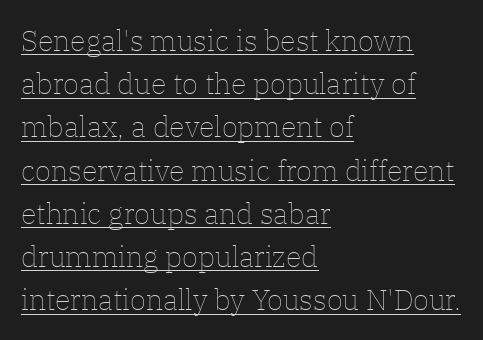
{"italic": "no", "bold": "no", "weight": "thin", "width": "normal", "stroke_contrast": "low", "x_height": "medium", "monospaced": "no", "underline": "yes", "align": "left", "line_spacing": "normal", "line_spacing_ratio": 1.49, "letter_spacing": "normal", "letter_spacing_em": 0.0, "glyph_px": 29}
